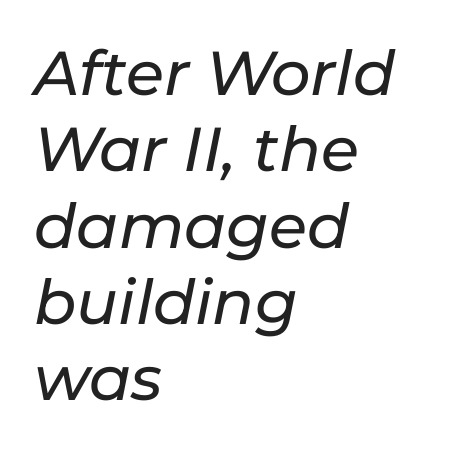
The image shows 62 px text type, italic (leaning right); set left-aligned, line spacing 1.23x, normal letter spacing, not underlined; low stroke contrast and a medium x-height.
